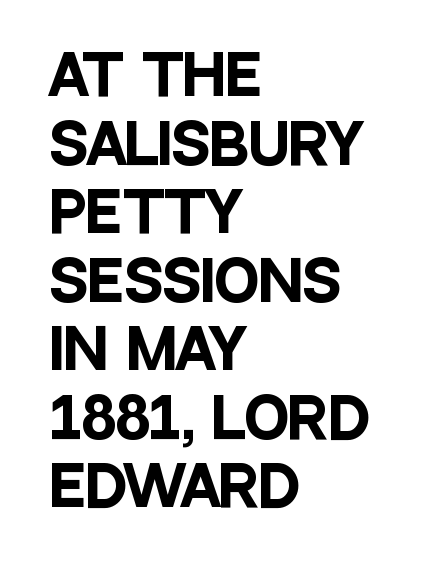
Letterform terminals end flat and unadorned throughout the passage. Typeset ragged right — the left edge is the straight one. Character widths vary here, with narrow letters taking less room than wide ones. Vertical strokes here are truly vertical.
